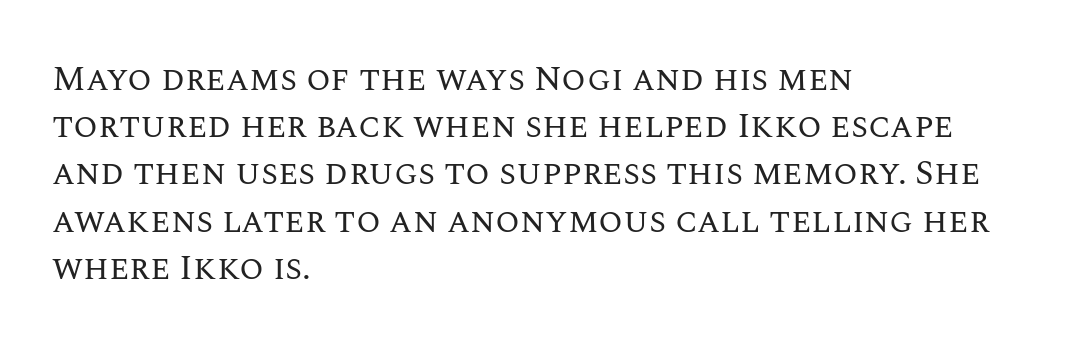
{"italic": "no", "bold": "no", "weight": "regular", "width": "normal", "stroke_contrast": "medium", "x_height": "large", "monospaced": "no", "underline": "no", "align": "left", "line_spacing": "normal", "line_spacing_ratio": 1.35, "letter_spacing": "normal", "letter_spacing_em": 0.0, "glyph_px": 35}
